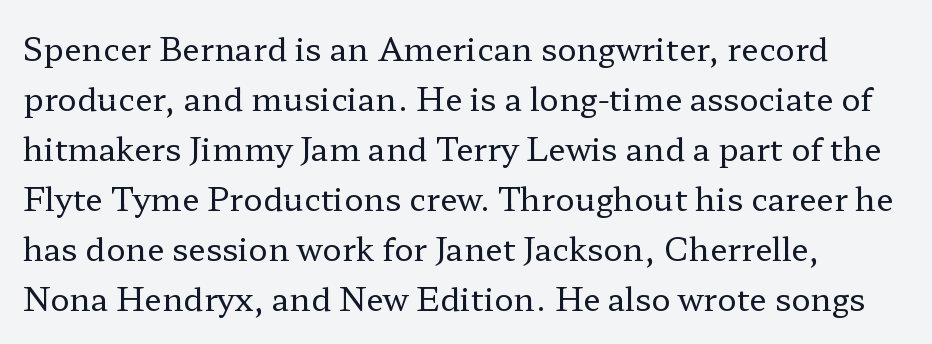
The image shows 32 px regular-weight, wide serif type, upright; set left-aligned, normal line spacing (1.56x), normal letter spacing, not underlined; low stroke contrast and a medium x-height.
